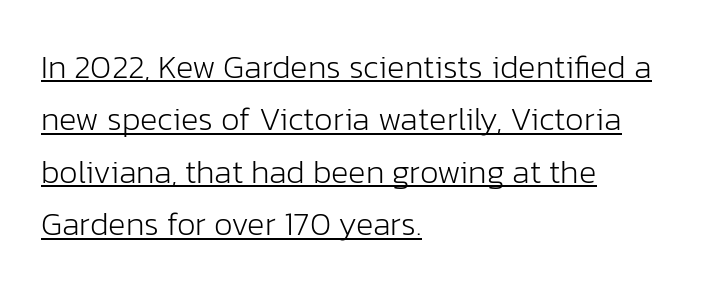
Does a line run under the words? Yes, clearly. You can tell it's not italic because the verticals are truly vertical. Do the characters align in a grid? No, the font is proportional. The font sits on the lighter half of the weight spectrum, regular included. The rendering anchors every line to the left-hand side.
